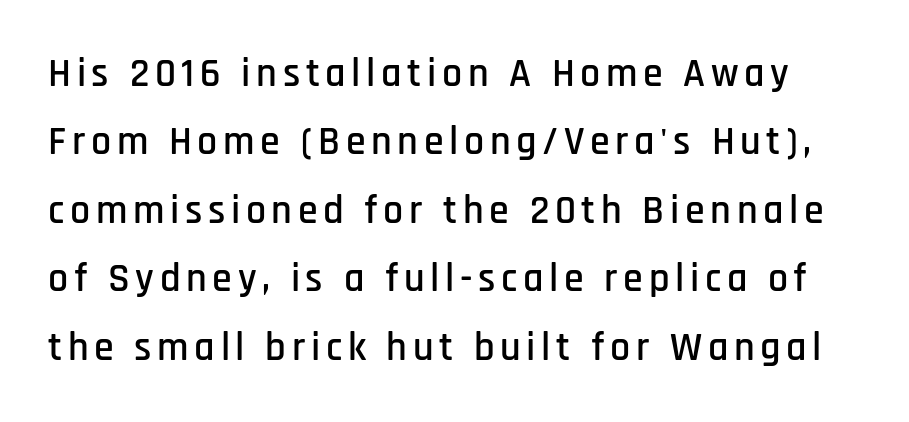
Q: Is the text italic (slanted)? A: No, it is upright.
Q: Is the typeface a serif or a sans-serif typeface? A: Sans-serif.
Q: Is the text underlined? A: No.
Q: Width (condensed, normal, or wide)? A: Condensed.
Q: Stroke contrast? A: Low.
Q: x-height? A: Large.
Q: Monospaced? A: No.
